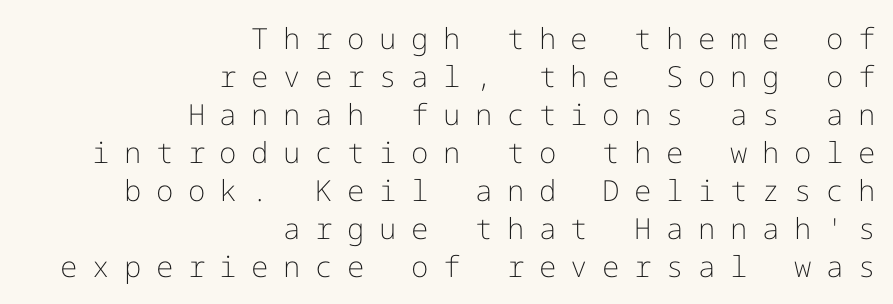
The image shows 29 px light sans-serif type, upright; set right-aligned, normal line spacing (1.31x), unusually wide letter spacing (+0.5 em), not underlined; low stroke contrast and a medium x-height.
